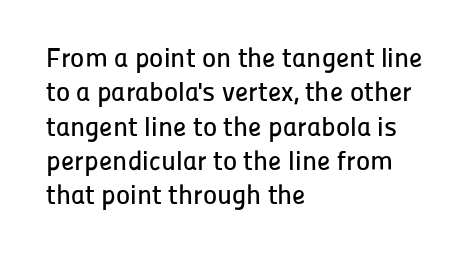
Q: Is the text italic (slanted)? A: No, it is upright.
Q: Is the text underlined? A: No.
Q: How is the paragraph aligned? A: Left-aligned.
Q: Is the spacing between letters normal or unusually wide? A: Normal.
Q: Is the spacing between lines tight, normal or loose? A: Normal.
